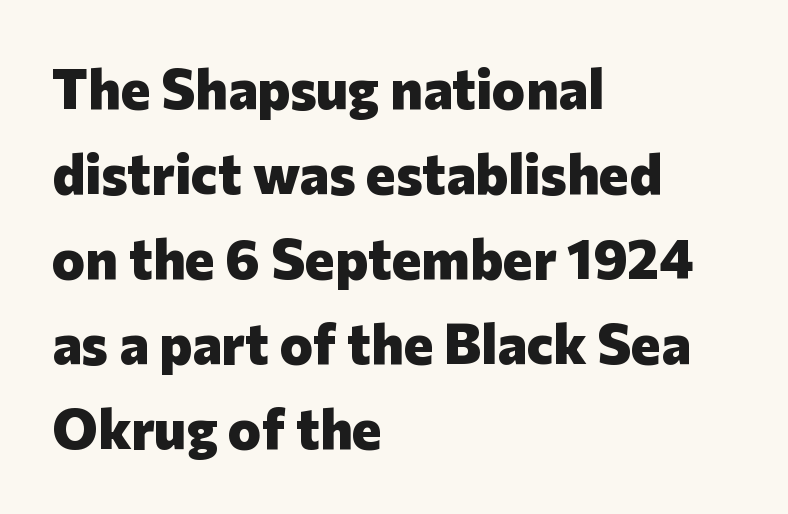
The rendering keeps characters at their native spacing. Spacing verdict: proportional, widths tailored to each character. The type family on display is of the sans-serif kind. A student would call this left alignment; a typographer would say flush left, rag right. Quick note: underline off. Compared with an ordinary text face, these strokes are far heavier — a full bold.
